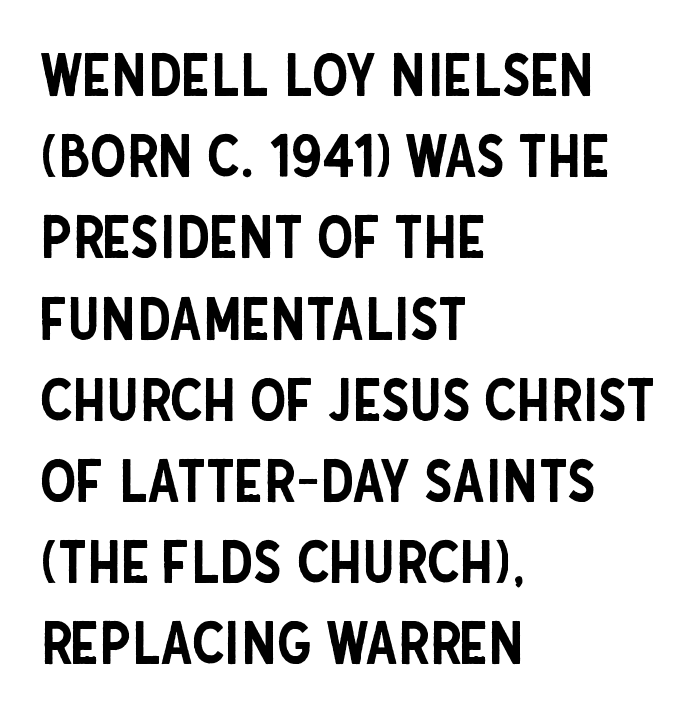
The image shows 58 px condensed sans-serif type, upright; set left-aligned, normal line spacing (1.4x), normal letter spacing, not underlined; low stroke contrast and a large x-height.
